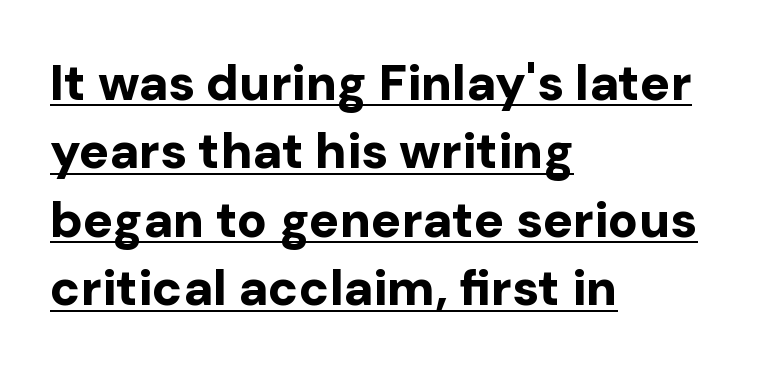
{"serif": "no", "italic": "no", "bold": "yes", "weight": "bold", "width": "normal", "stroke_contrast": "low", "x_height": "medium", "monospaced": "no", "underline": "yes", "align": "left", "line_spacing": "normal", "line_spacing_ratio": 1.37, "letter_spacing": "normal", "letter_spacing_em": 0.0, "glyph_px": 50}
